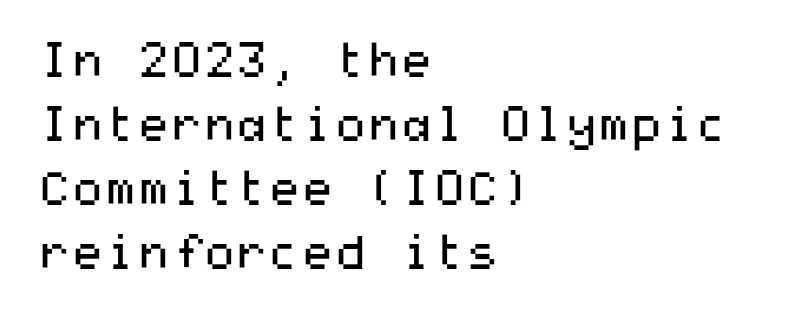
No italicization has been applied; the sample stays upright. Weight: not bold — regular or lighter. This rendering leaves character spacing at its baseline value. These lines stack with their left ends in a neat column.
